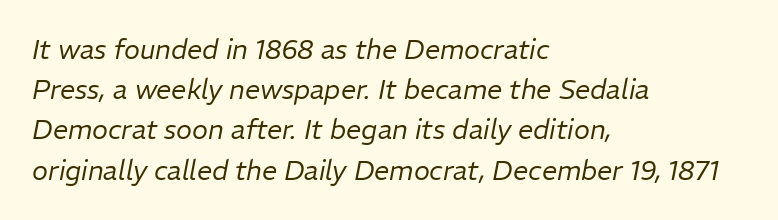
A classic flush-left, rag-right setting is used for this passage. It's the slanting kind of type. A clean baseline with only descenders dipping below it. Default kerning and tracking; the words read as compact shapes.
